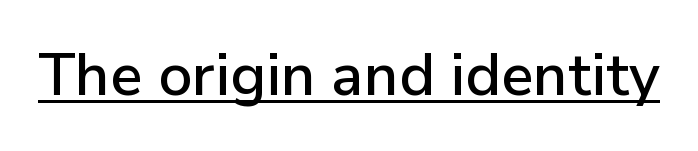
Every stem runs plumb, perpendicular to the baseline. Compared with undecorated copy, this sample adds a rule below the words. In terms of letterspacing, this is plain default setting. Does the type have serifs? No, each stem ends abruptly.
